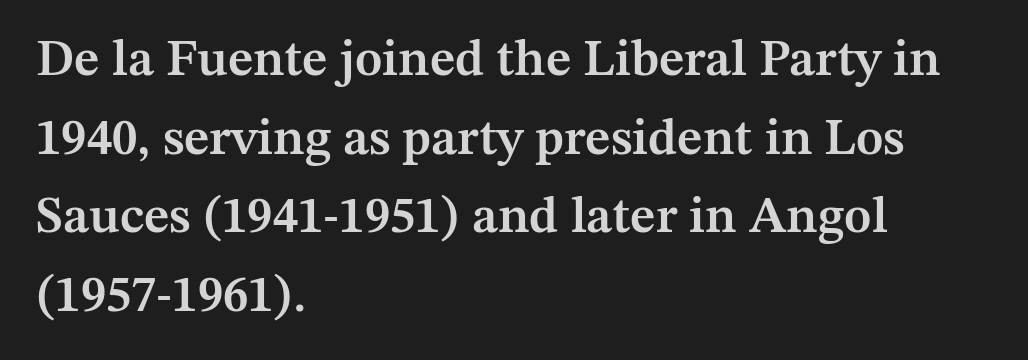
Q: Is the text bold? A: Semi-bold.
Q: Is the text italic (slanted)? A: No, it is upright.
Q: Is the typeface a serif or a sans-serif typeface? A: Serif.
Q: Is the text underlined? A: No.
Q: How is the paragraph aligned? A: Left-aligned.
Q: Is the spacing between letters normal or unusually wide? A: Normal.
Q: Is the spacing between lines tight, normal or loose? A: Normal.
Q: Width (condensed, normal, or wide)? A: Normal.
Q: Stroke contrast? A: Medium.
Q: x-height? A: Medium.
Q: Monospaced? A: No.
